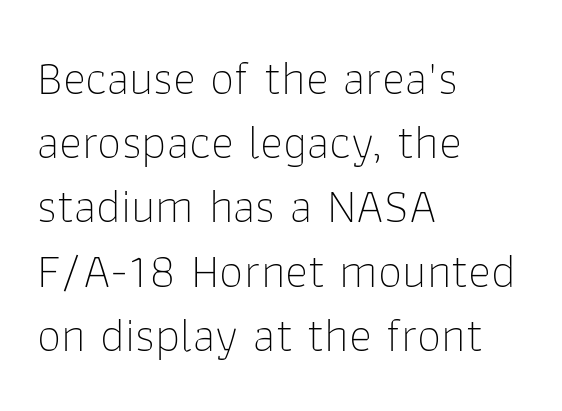
Compared with typical paragraphs, the rows here are spaced about the same. Posture: upright roman. The cut favours lightness, reaching ordinary text weight at its darkest. The line texture is even and compact thanks to regular tracking. These lines are rendered in a variable-pitch font.
